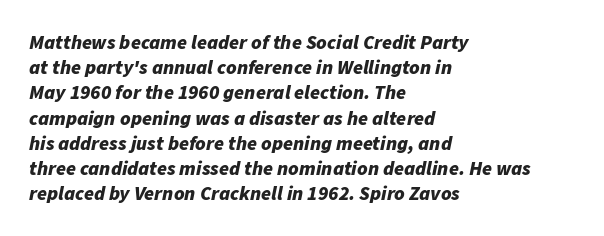
Q: Is the text bold? A: Yes.
Q: Is the text italic (slanted)? A: Yes, it leans right by about 11 degrees.
Q: Is the text underlined? A: No.
Q: How is the paragraph aligned? A: Left-aligned.
Q: Is the spacing between letters normal or unusually wide? A: Normal.
Q: Is the spacing between lines tight, normal or loose? A: Normal.
